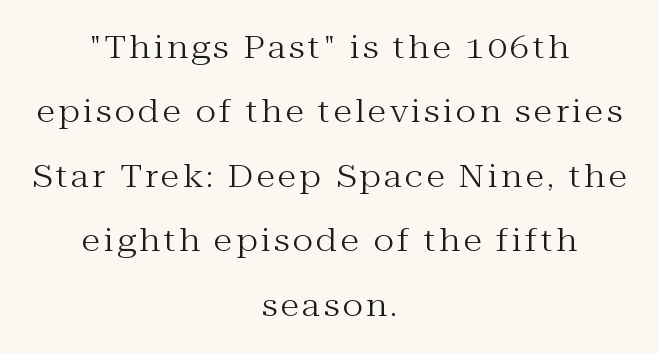
{"serif": "yes", "italic": "no", "bold": "no", "weight": "regular", "width": "normal", "stroke_contrast": "medium", "x_height": "medium", "monospaced": "no", "underline": "no", "align": "center", "line_spacing": "loose", "line_spacing_ratio": 2.08, "glyph_px": 31}
